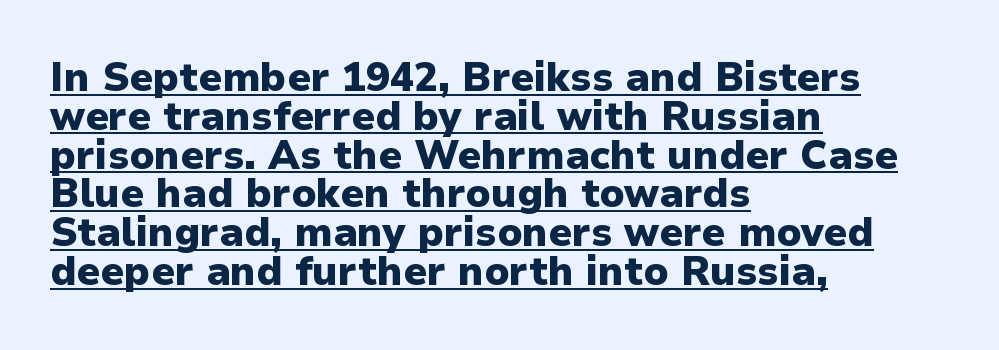
The image shows 40 px heavy sans-serif type, upright; set left-aligned, tight line spacing (0.97x), normal letter spacing, underlined; low stroke contrast and a medium x-height.
